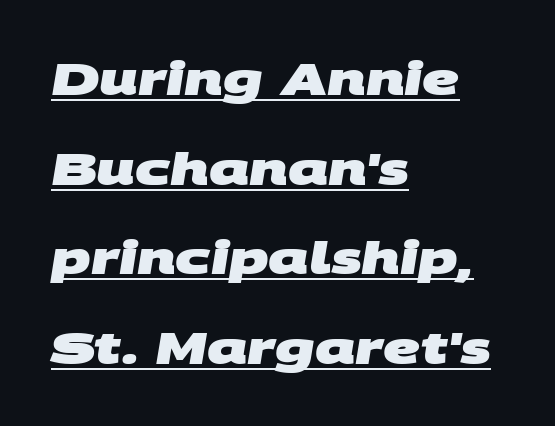
{"serif": "no", "bold": "yes", "weight": "heavy", "width": "wide", "stroke_contrast": "medium", "x_height": "large", "monospaced": "no", "underline": "yes", "align": "left", "line_spacing": "loose", "line_spacing_ratio": 1.99, "letter_spacing": "normal", "letter_spacing_em": 0.0, "glyph_px": 45}
